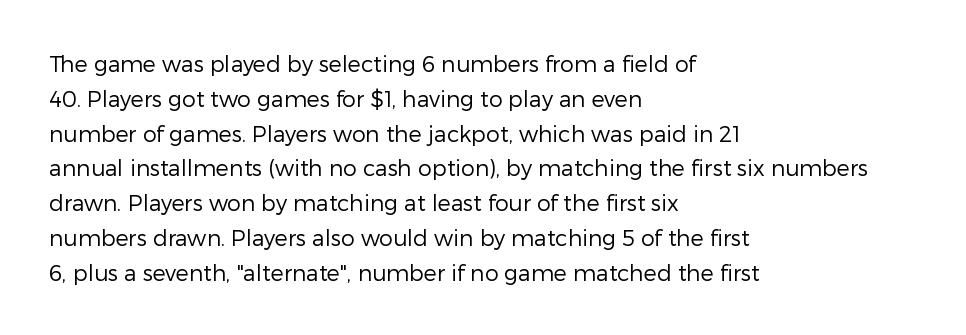
The image shows 22 px text type, upright; set left-aligned, normal line spacing (1.58x), normal letter spacing, not underlined.
